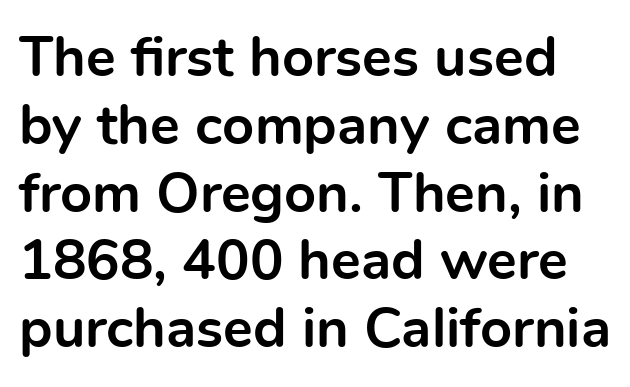
The image shows 56 px bold sans-serif type, upright; set line spacing 1.21x, normal letter spacing, not underlined; a medium x-height.
